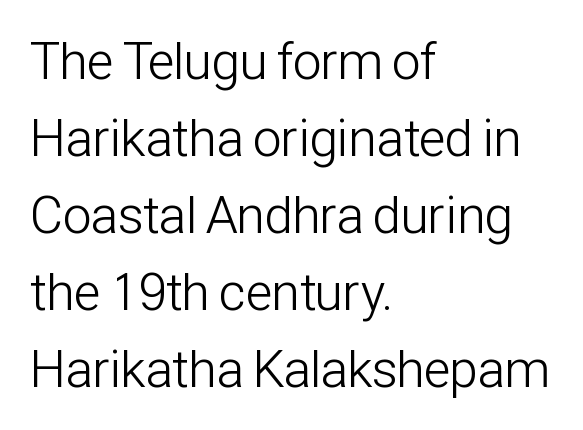
This is roman type, the default non-slanted kind. Bold? No — there's no thickening of the strokes. Line spacing here is normal. In terms of letterform style, serifs are entirely absent. The area under the type is left untouched. A typesetter would call this proportional, since set widths differ per character.
